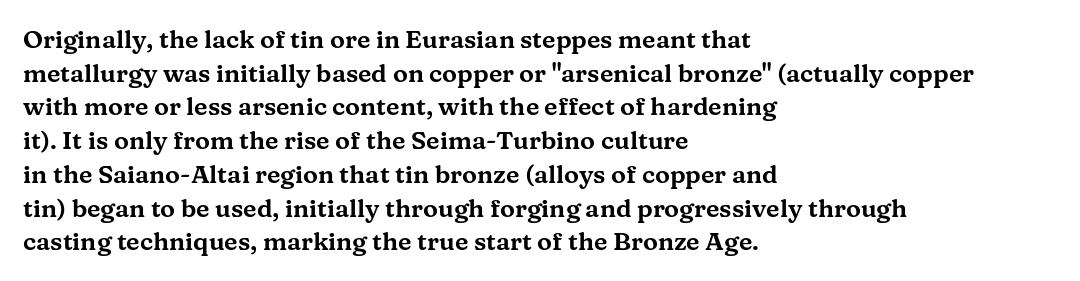
Caption: multi-line text, flush left, ragged right. The font's upright variant was chosen for this text. What stands out about the letter spacing? Nothing — it is the standard amount. Has an underline been added? It has not. This block has exactly the height ordinary leading produces.
